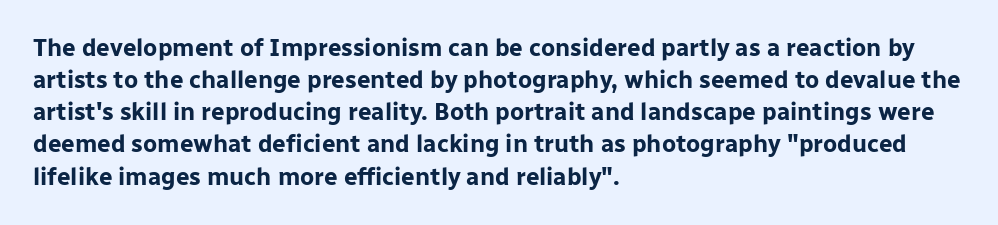
{"italic": "no", "bold": "yes", "underline": "no", "align": "left", "line_spacing": "normal", "line_spacing_ratio": 1.34, "letter_spacing": "normal", "letter_spacing_em": 0.0, "glyph_px": 24}
